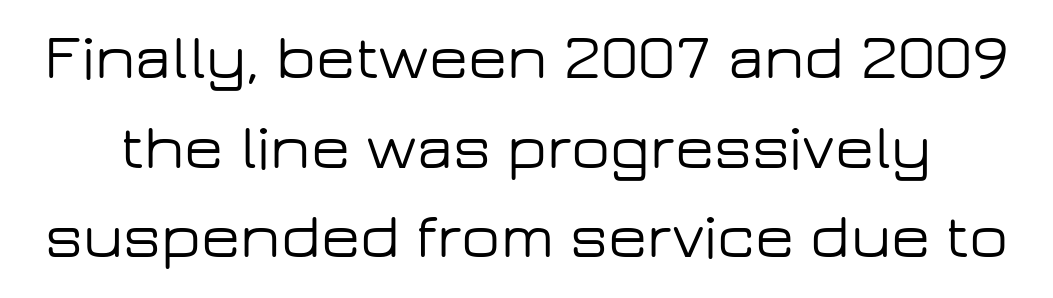
{"serif": "no", "italic": "no", "width": "wide", "stroke_contrast": "low", "x_height": "medium", "monospaced": "no", "underline": "no", "line_spacing": "normal", "line_spacing_ratio": 1.4, "letter_spacing": "normal", "letter_spacing_em": 0.0, "glyph_px": 64}
